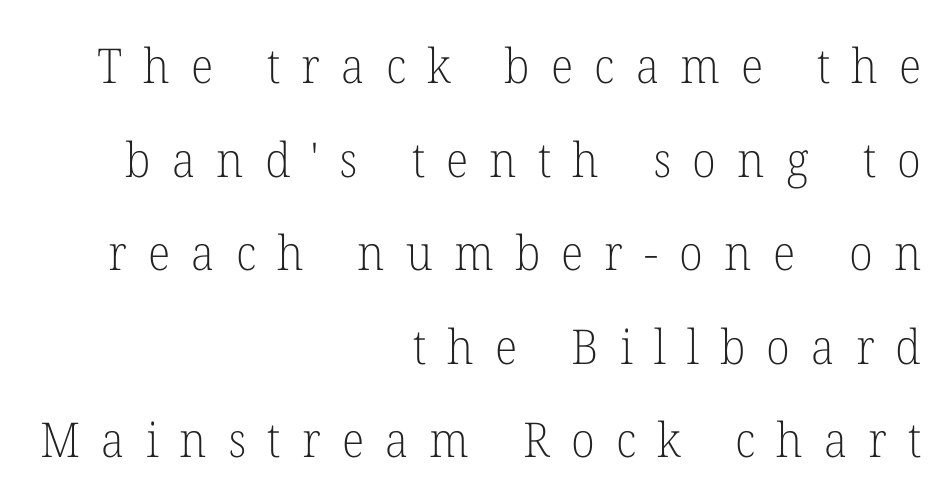
Q: Is the text bold? A: No.
Q: Is the text italic (slanted)? A: No, it is upright.
Q: Is the typeface a serif or a sans-serif typeface? A: Serif.
Q: Is the text underlined? A: No.
Q: How is the paragraph aligned? A: Right-aligned.
Q: Is the spacing between letters normal or unusually wide? A: Unusually wide.
Q: Is the spacing between lines tight, normal or loose? A: Loose.
Q: Width (condensed, normal, or wide)? A: Normal.
Q: Stroke contrast? A: Low.
Q: x-height? A: Medium.
Q: Monospaced? A: No.
